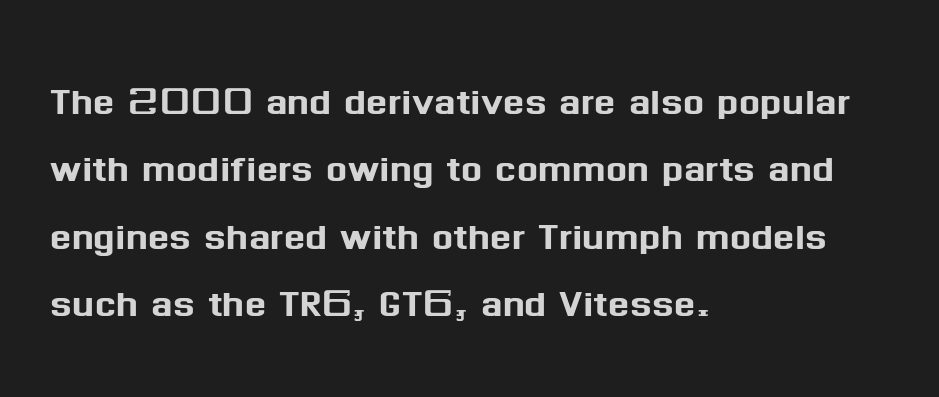
The image shows 50 px sans-serif type, upright; set left-aligned, normal line spacing (1.35x), normal letter spacing, not underlined; medium stroke contrast and a medium x-height.
